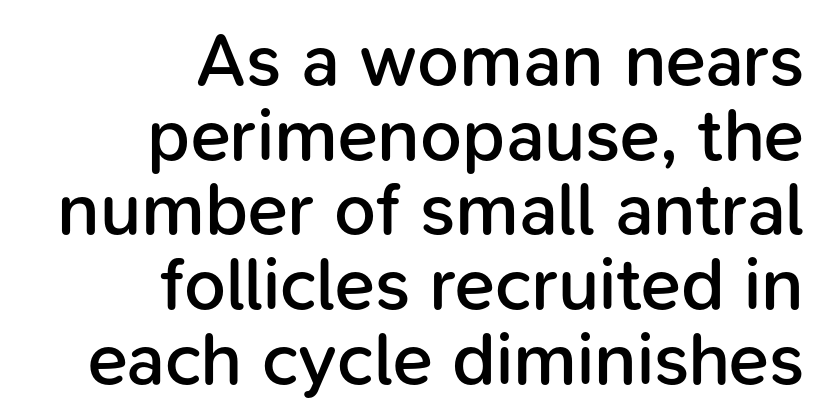
{"serif": "no", "italic": "no", "bold": "semi", "weight": "semibold", "width": "normal", "stroke_contrast": "low", "x_height": "medium", "monospaced": "no", "underline": "no", "align": "right", "line_spacing": "tight", "line_spacing_ratio": 1.01, "letter_spacing": "normal", "letter_spacing_em": 0.0, "glyph_px": 74}
